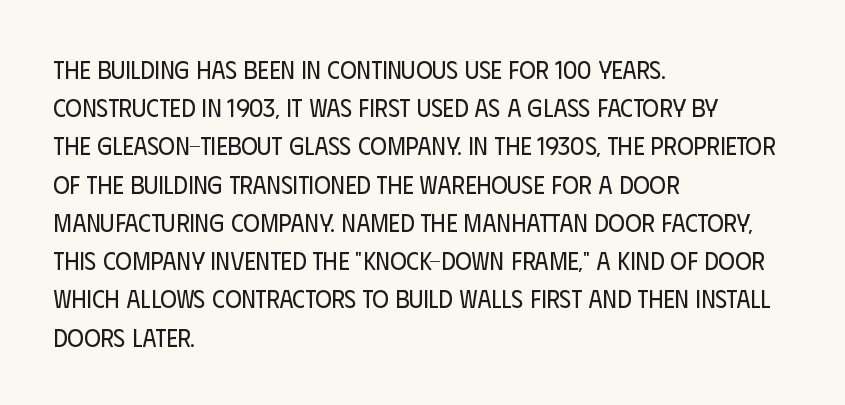
The image shows 25 px text type, upright; set left-aligned, normal line spacing (1.53x), normal letter spacing, not underlined.
